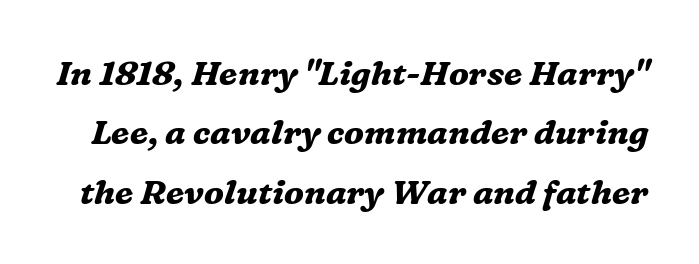
{"serif": "yes", "italic": "yes", "lean": "right", "slant_degrees": 16, "bold": "yes", "weight": "bold", "width": "normal", "stroke_contrast": "medium", "x_height": "medium", "monospaced": "no", "underline": "no", "line_spacing_ratio": 1.75, "letter_spacing": "normal", "letter_spacing_em": 0.0, "glyph_px": 34}
